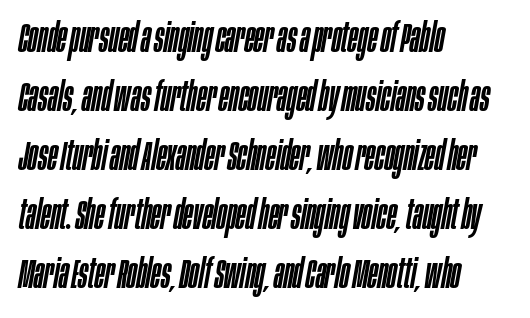
This is oblique type, the kind used for emphasis or titles. The passage shown stacks its lines at a standard gap. Look at the tracking — it's just the regular setting, nothing added. Spacing verdict: proportional, widths tailored to each character. Descenders are the only things crossing below the line.
